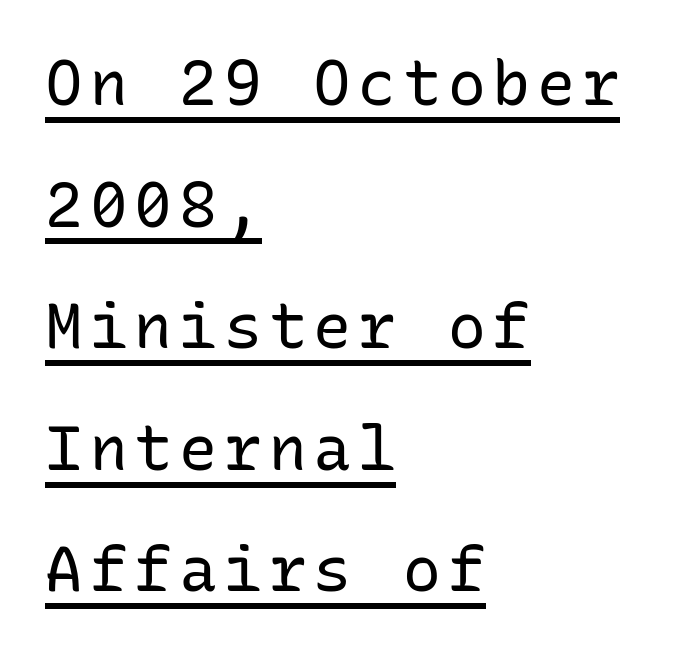
{"serif": "no", "italic": "no", "bold": "no", "weight": "regular", "width": "normal", "stroke_contrast": "low", "x_height": "medium", "monospaced": "yes", "underline": "yes", "align": "left", "line_spacing": "loose", "line_spacing_ratio": 1.93, "glyph_px": 63}
